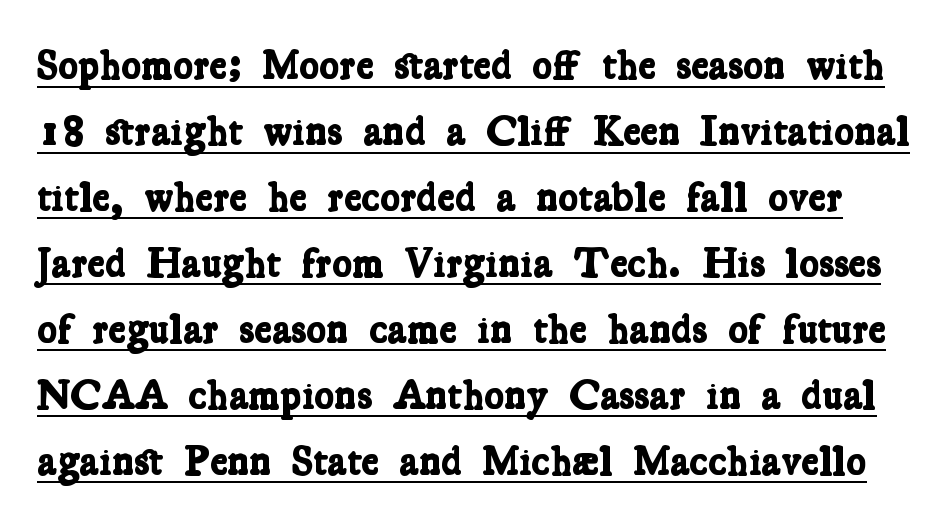
Q: Is the text bold? A: Yes.
Q: Is the typeface a serif or a sans-serif typeface? A: Serif.
Q: Is the text underlined? A: Yes.
Q: Is the spacing between letters normal or unusually wide? A: Normal.
Q: Is the spacing between lines tight, normal or loose? A: Normal.
Q: Width (condensed, normal, or wide)? A: Condensed.
Q: Stroke contrast? A: Low.
Q: x-height? A: Medium.
Q: Monospaced? A: No.
